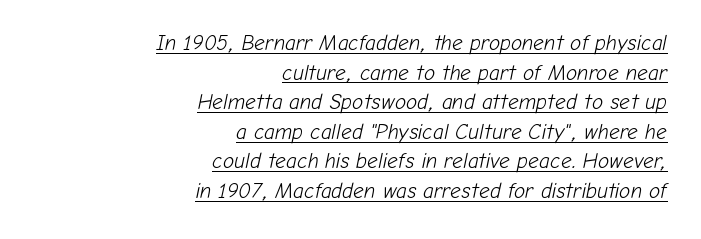
Q: Is the text bold? A: No.
Q: Is the text italic (slanted)? A: Yes, it leans right by about 12 degrees.
Q: Is the text underlined? A: Yes.
Q: How is the paragraph aligned? A: Right-aligned.
Q: Is the spacing between letters normal or unusually wide? A: Normal.
Q: Is the spacing between lines tight, normal or loose? A: Normal.
